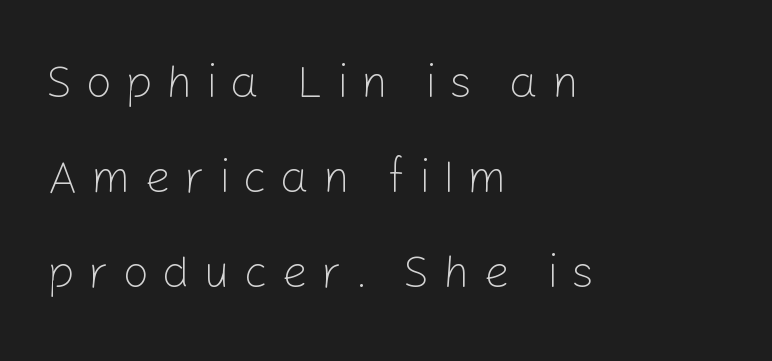
The image shows 46 px light sans-serif type, upright; set left-aligned, loose line spacing (2.06x), unusually wide letter spacing (+0.29 em), not underlined; low stroke contrast and a medium x-height.
